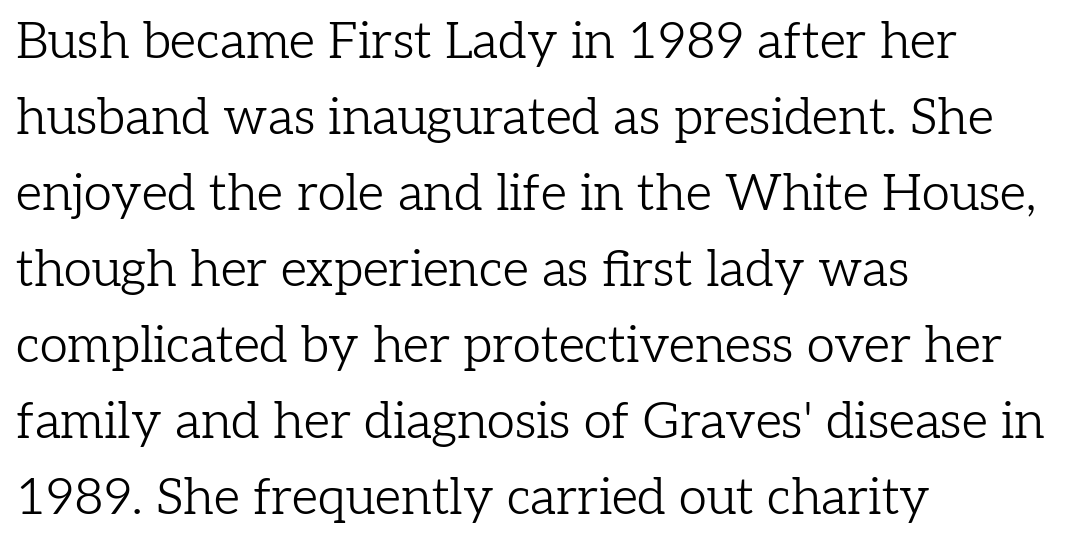
{"serif": "yes", "italic": "no", "bold": "no", "weight": "light", "width": "normal", "stroke_contrast": "low", "x_height": "medium", "monospaced": "no", "underline": "no", "align": "left", "line_spacing": "normal", "line_spacing_ratio": 1.49, "letter_spacing": "normal", "letter_spacing_em": 0.0, "glyph_px": 51}
